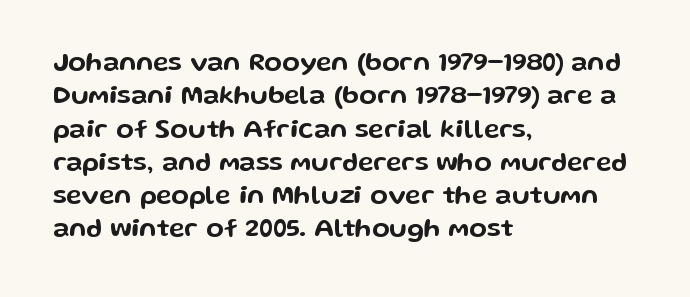
The image shows 26 px text type, upright; set left-aligned, normal line spacing (1.28x), normal letter spacing, not underlined.
